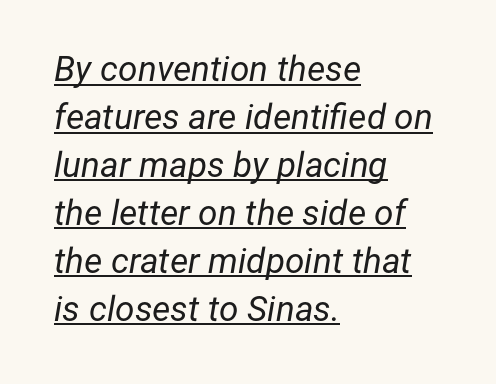
{"italic": "yes", "lean": "right", "slant_degrees": 12, "bold": "no", "weight": "regular", "width": "normal", "stroke_contrast": "low", "x_height": "medium", "monospaced": "no", "underline": "yes", "align": "left", "line_spacing": "normal", "line_spacing_ratio": 1.37, "letter_spacing": "normal", "letter_spacing_em": 0.0, "glyph_px": 35}
